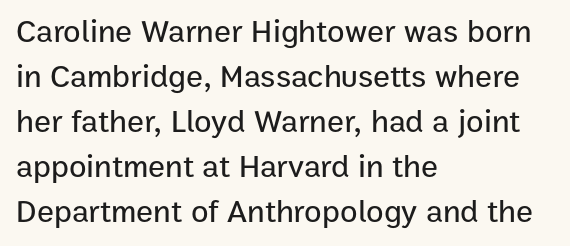
Q: Is the text italic (slanted)? A: No, it is upright.
Q: Is the typeface a serif or a sans-serif typeface? A: Sans-serif.
Q: Is the text underlined? A: No.
Q: How is the paragraph aligned? A: Left-aligned.
Q: Is the spacing between letters normal or unusually wide? A: Normal.
Q: Is the spacing between lines tight, normal or loose? A: Normal.
Q: Width (condensed, normal, or wide)? A: Normal.
Q: Stroke contrast? A: Low.
Q: x-height? A: Medium.
Q: Monospaced? A: No.
